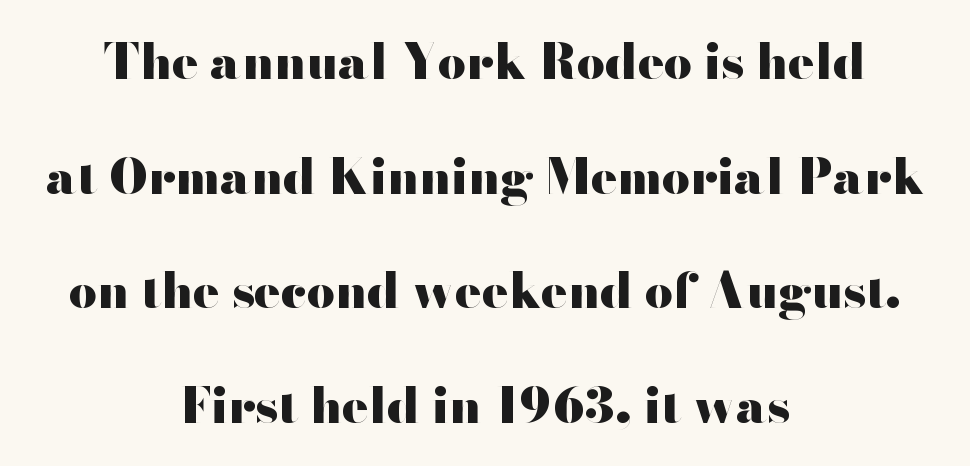
Q: Is the text bold? A: Yes.
Q: Is the text italic (slanted)? A: No, it is upright.
Q: Is the typeface a serif or a sans-serif typeface? A: Sans-serif.
Q: Is the text underlined? A: No.
Q: How is the paragraph aligned? A: Centered.
Q: Is the spacing between letters normal or unusually wide? A: Normal.
Q: Is the spacing between lines tight, normal or loose? A: Loose.
Q: Width (condensed, normal, or wide)? A: Wide.
Q: Stroke contrast? A: High.
Q: x-height? A: Small.
Q: Monospaced? A: No.
